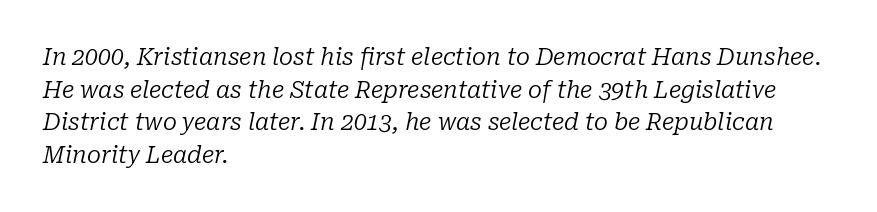
{"italic": "yes", "lean": "right", "slant_degrees": 10, "bold": "no", "underline": "no", "align": "left", "line_spacing": "normal", "line_spacing_ratio": 1.42, "letter_spacing": "normal", "letter_spacing_em": 0.0, "glyph_px": 23}
